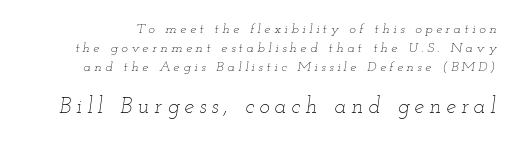
{"italic": "yes", "lean": "right", "slant_degrees": 12, "bold": "no", "underline": "no", "line_spacing": "normal", "line_spacing_ratio": 1.35, "letter_spacing": "wide", "letter_spacing_em": 0.24, "larger_block": "second", "size_ratio": 1.57, "glyph_px": 22}
